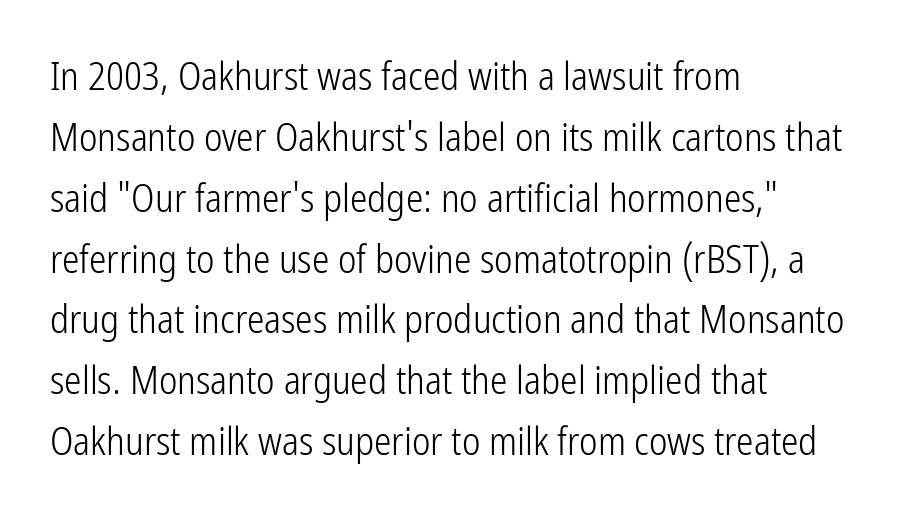
{"serif": "no", "italic": "no", "bold": "no", "weight": "light", "width": "condensed", "stroke_contrast": "low", "x_height": "medium", "monospaced": "no", "underline": "no", "align": "left", "line_spacing": "normal", "line_spacing_ratio": 1.56, "letter_spacing": "normal", "letter_spacing_em": 0.0, "glyph_px": 39}
